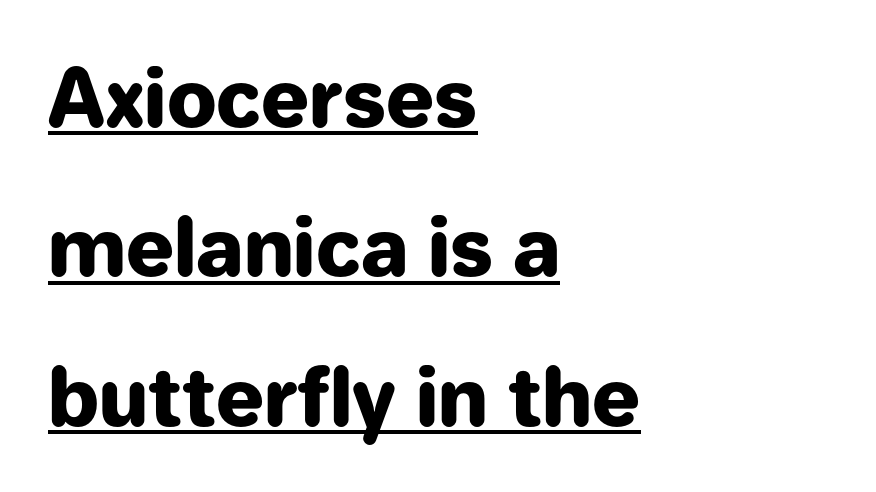
Upright lettering throughout. The characters display no serif detailing; their extremities are plain. Spacing verdict: proportional, widths tailored to each character. Plenty of ink on the page — the face is bold. Teacher's note: observe the even left margin — that is flush-left alignment.
